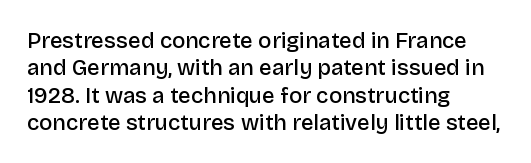
Q: Is the text bold? A: Semi-bold.
Q: Is the text italic (slanted)? A: No, it is upright.
Q: Is the text underlined? A: No.
Q: How is the paragraph aligned? A: Left-aligned.
Q: Is the spacing between letters normal or unusually wide? A: Normal.
